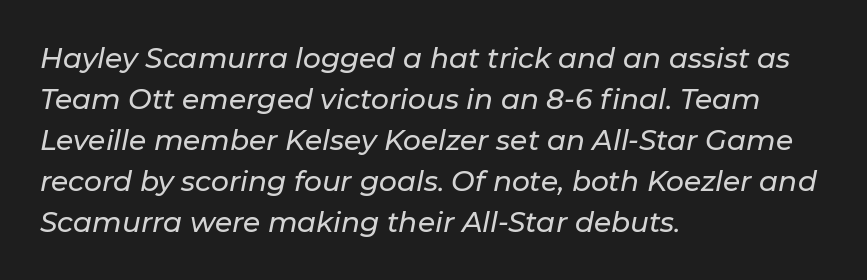
The image shows 28 px text type, italic (leaning right); set left-aligned, normal line spacing (1.46x), normal letter spacing, not underlined; low stroke contrast and a medium x-height.
